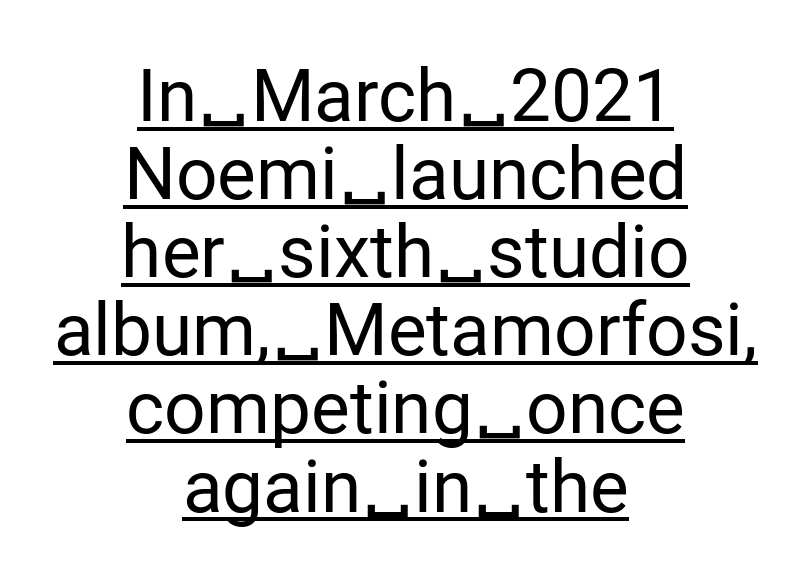
The image shows 73 px regular-weight sans-serif type, upright; set centered, tight line spacing (1.07x), normal letter spacing, underlined; low stroke contrast and a medium x-height.
